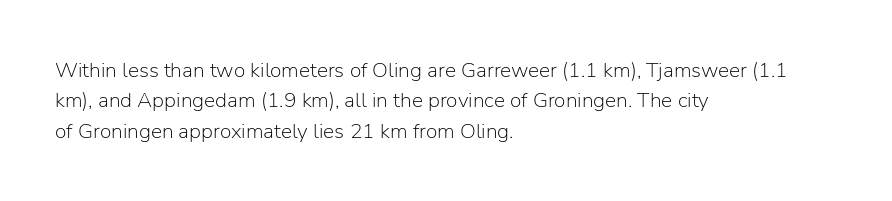
Letter spacing: default. Ink coverage per letter is moderate at most. The rag falls on the right side of this text block. Descenders are the only things crossing below the line. This block has exactly the height ordinary leading produces. This is the regular roman posture of the typeface.
